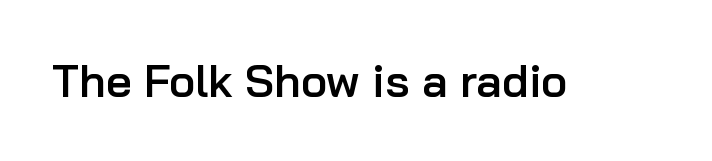
Q: Is the text bold? A: Semi-bold.
Q: Is the text italic (slanted)? A: No, it is upright.
Q: Is the typeface a serif or a sans-serif typeface? A: Sans-serif.
Q: Is the text underlined? A: No.
Q: Is the spacing between letters normal or unusually wide? A: Normal.
Q: Width (condensed, normal, or wide)? A: Normal.
Q: Stroke contrast? A: Low.
Q: x-height? A: Medium.
Q: Monospaced? A: No.
